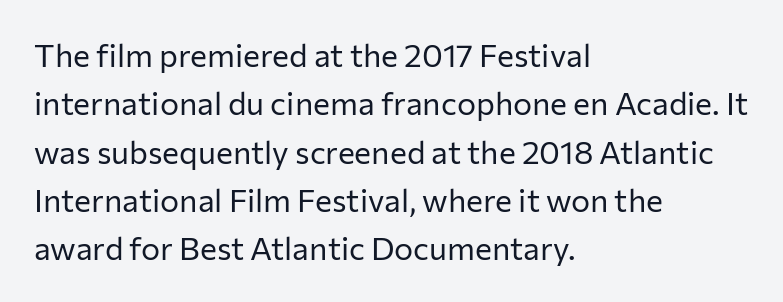
The image shows 32 px regular-weight sans-serif type, upright; set left-aligned, normal line spacing (1.51x), normal letter spacing, not underlined; low stroke contrast and a medium x-height.
